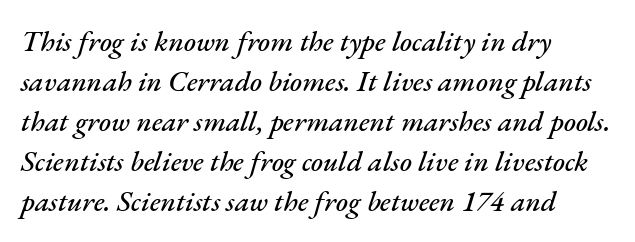
Yep, that's italic — everything's leaning. Caption: multi-line text, flush left, ragged right. The rendering uses a moderate line-height, typical for paragraphs. Standard letterfit; no display-style spreading of the glyphs. The letters advance in unequal steps, a hallmark of proportional type.
